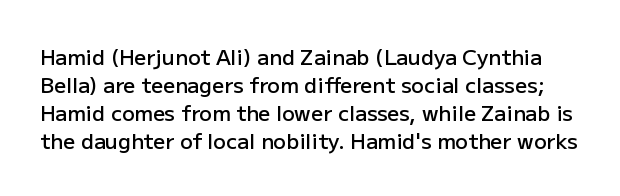
Rendered with straight, roman letterforms. The string is rendered with underlining switched off. Tracking here is standard; glyphs follow each other at the usual distance. The typesetting leans somewhat heavy: a semibold. The lines sit at an ordinary, default distance from one another.
